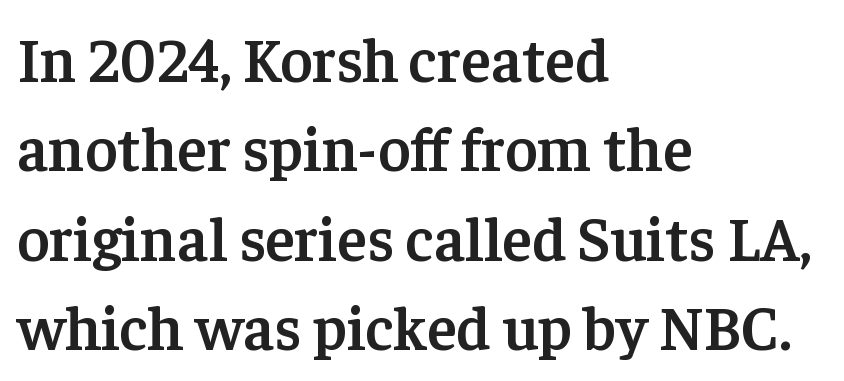
Q: Is the text bold? A: Semi-bold.
Q: Is the text italic (slanted)? A: No, it is upright.
Q: Is the typeface a serif or a sans-serif typeface? A: Serif.
Q: Is the text underlined? A: No.
Q: How is the paragraph aligned? A: Left-aligned.
Q: Is the spacing between letters normal or unusually wide? A: Normal.
Q: Is the spacing between lines tight, normal or loose? A: Normal.
Q: Width (condensed, normal, or wide)? A: Normal.
Q: Stroke contrast? A: Low.
Q: x-height? A: Medium.
Q: Monospaced? A: No.
